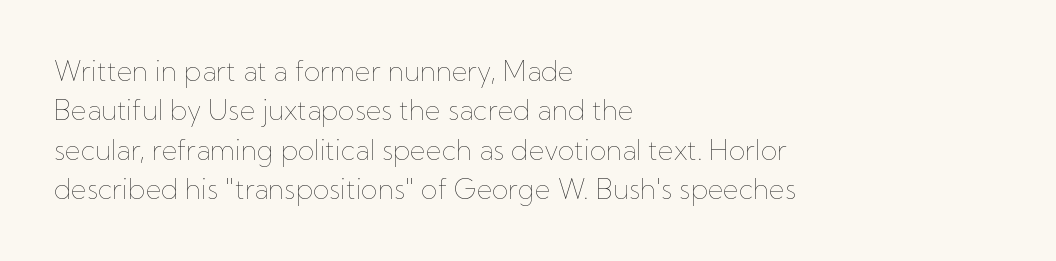
{"italic": "no", "bold": "no", "underline": "no", "align": "left", "line_spacing": "normal", "line_spacing_ratio": 1.46, "letter_spacing": "normal", "letter_spacing_em": 0.0, "glyph_px": 27}
